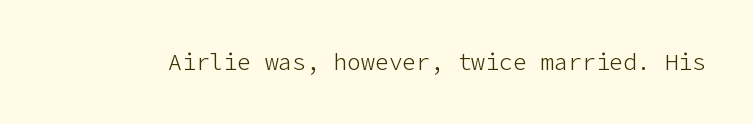
Q: Is the text bold? A: No.
Q: Is the text italic (slanted)? A: No, it is upright.
Q: Is the text underlined? A: No.
Q: Is the spacing between letters normal or unusually wide? A: Normal.
